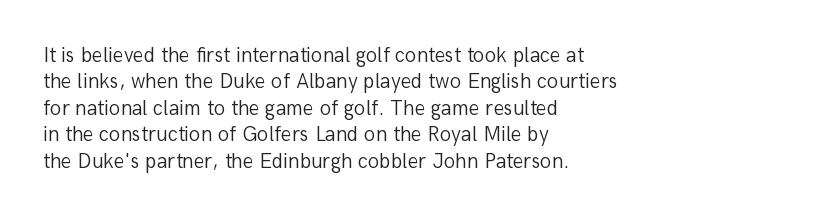
Q: Is the text bold? A: No.
Q: Is the text italic (slanted)? A: No, it is upright.
Q: Is the text underlined? A: No.
Q: How is the paragraph aligned? A: Left-aligned.
Q: Is the spacing between letters normal or unusually wide? A: Normal.
Q: Is the spacing between lines tight, normal or loose? A: Normal.
